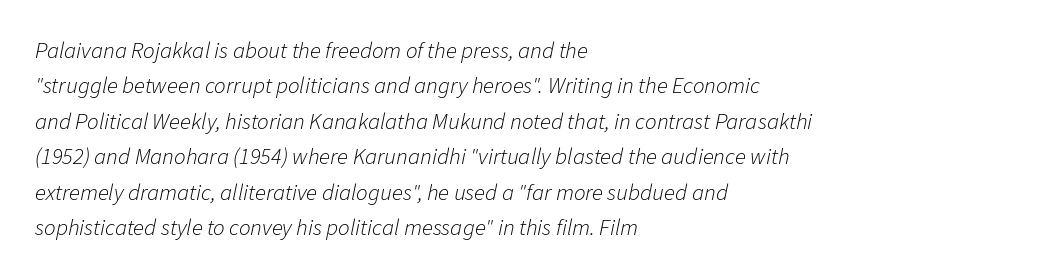
{"italic": "yes", "lean": "right", "slant_degrees": 11, "bold": "no", "underline": "no", "align": "left", "line_spacing": "normal", "line_spacing_ratio": 1.54, "letter_spacing": "normal", "letter_spacing_em": 0.0, "glyph_px": 23}
